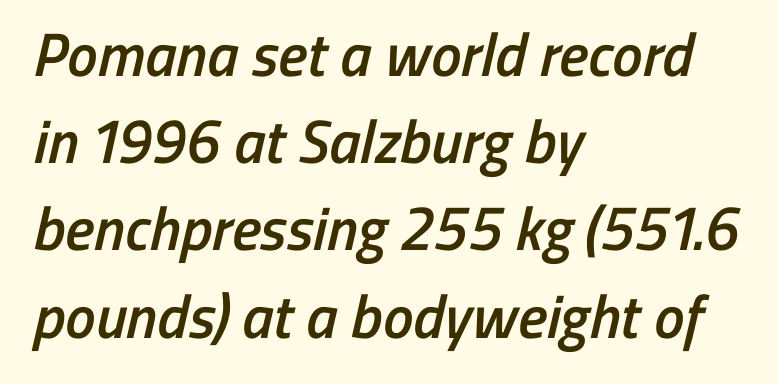
The image shows 61 px semibold, condensed sans-serif type; set left-aligned, normal line spacing (1.43x), normal letter spacing, not underlined; low stroke contrast and a medium x-height.
